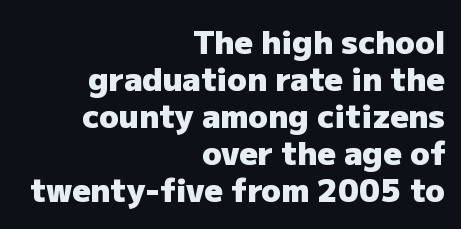
{"serif": "no", "italic": "no", "bold": "yes", "weight": "heavy", "width": "normal", "stroke_contrast": "low", "x_height": "medium", "monospaced": "no", "underline": "no", "align": "right", "line_spacing_ratio": 1.16, "letter_spacing": "normal", "letter_spacing_em": 0.0, "glyph_px": 32}
